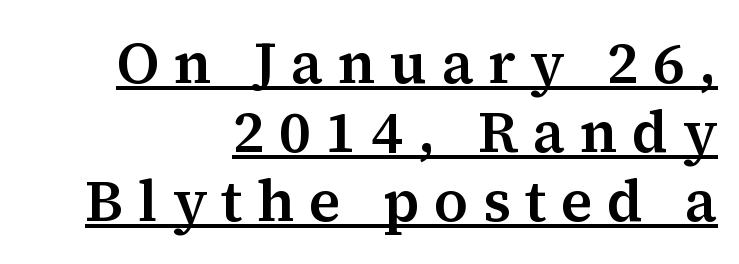
Q: Is the text italic (slanted)? A: No, it is upright.
Q: Is the typeface a serif or a sans-serif typeface? A: Serif.
Q: Is the text underlined? A: Yes.
Q: How is the paragraph aligned? A: Right-aligned.
Q: Is the spacing between letters normal or unusually wide? A: Unusually wide.
Q: Width (condensed, normal, or wide)? A: Normal.
Q: Stroke contrast? A: Medium.
Q: x-height? A: Medium.
Q: Monospaced? A: No.
